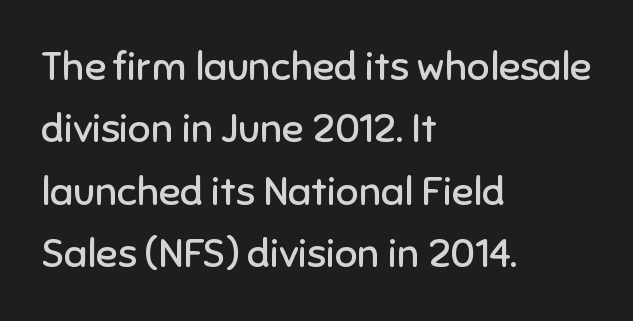
Q: Is the text bold? A: No.
Q: Is the text italic (slanted)? A: No, it is upright.
Q: Is the typeface a serif or a sans-serif typeface? A: Sans-serif.
Q: Is the text underlined? A: No.
Q: How is the paragraph aligned? A: Left-aligned.
Q: Is the spacing between letters normal or unusually wide? A: Normal.
Q: Is the spacing between lines tight, normal or loose? A: Normal.
Q: Width (condensed, normal, or wide)? A: Normal.
Q: Stroke contrast? A: Low.
Q: x-height? A: Medium.
Q: Monospaced? A: No.
